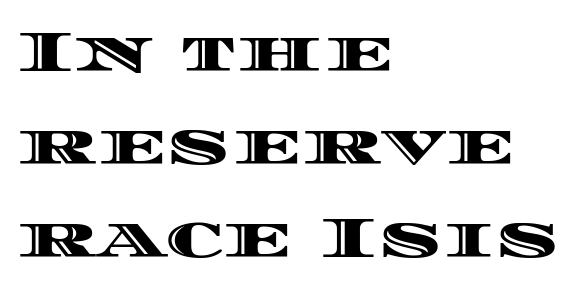
{"italic": "no", "width": "wide", "x_height": "large", "monospaced": "no", "underline": "no", "align": "left", "line_spacing": "normal", "line_spacing_ratio": 1.58, "letter_spacing": "normal", "letter_spacing_em": 0.0, "glyph_px": 59}
